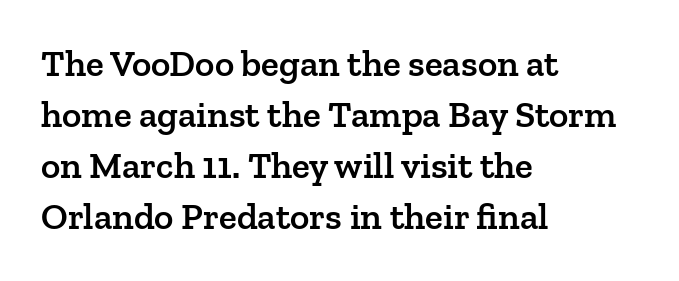
The image shows 37 px semibold serif type, upright; set left-aligned, normal line spacing (1.38x), normal letter spacing, not underlined; low stroke contrast and a medium x-height.
